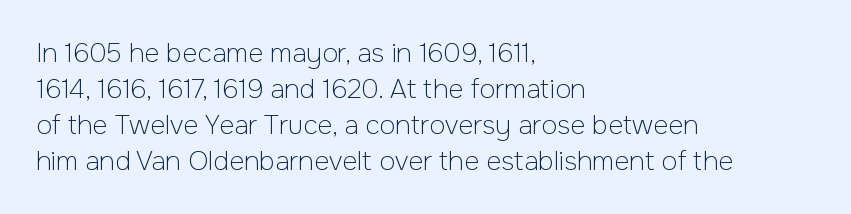
The image shows 26 px text type, upright; set left-aligned, normal line spacing (1.38x), normal letter spacing, not underlined.
